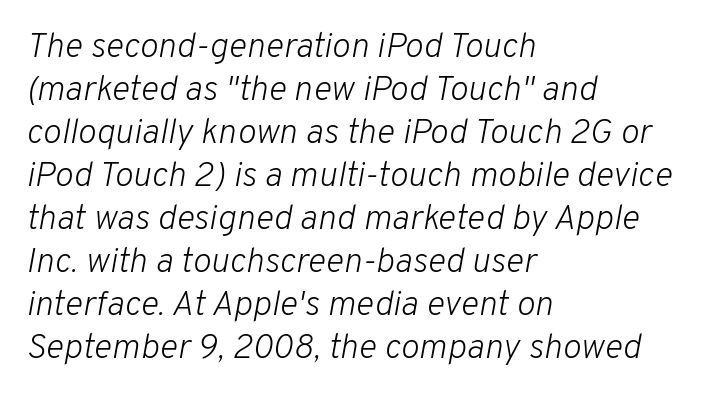
No extra tracking has been applied to these lines. The strokes carry an ordinary text weight at most. Leftover space on each line is placed entirely after the last word. The rendering uses natural spacing where letterforms have individual widths. It's the slanting kind of type.
